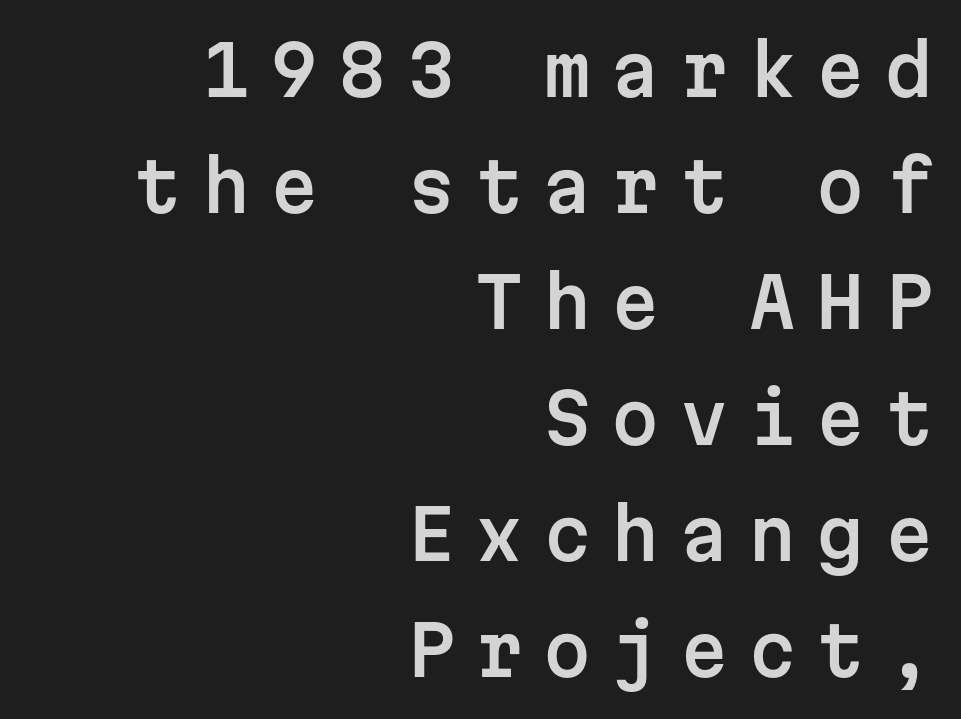
The image shows 69 px sans-serif type, upright, monospaced; set right-aligned, normal line spacing (1.68x), unusually wide letter spacing (+0.29 em), not underlined; low stroke contrast and a medium x-height.
